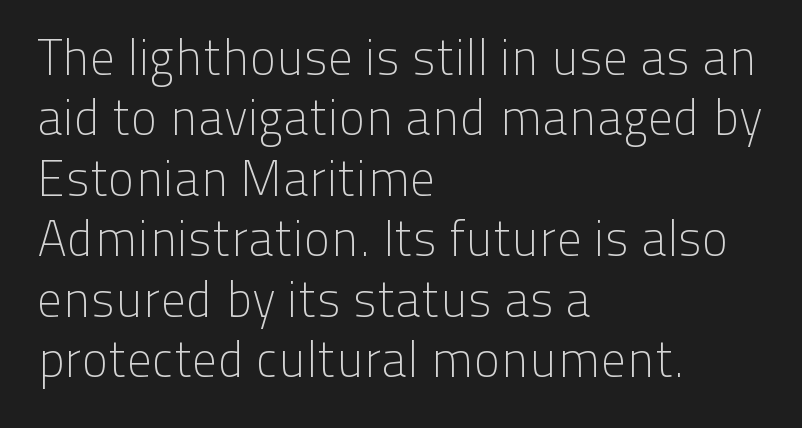
{"serif": "no", "italic": "no", "bold": "no", "weight": "light", "width": "normal", "stroke_contrast": "low", "x_height": "medium", "monospaced": "no", "underline": "no", "align": "left", "line_spacing_ratio": 1.21, "letter_spacing": "normal", "letter_spacing_em": 0.0, "glyph_px": 50}
